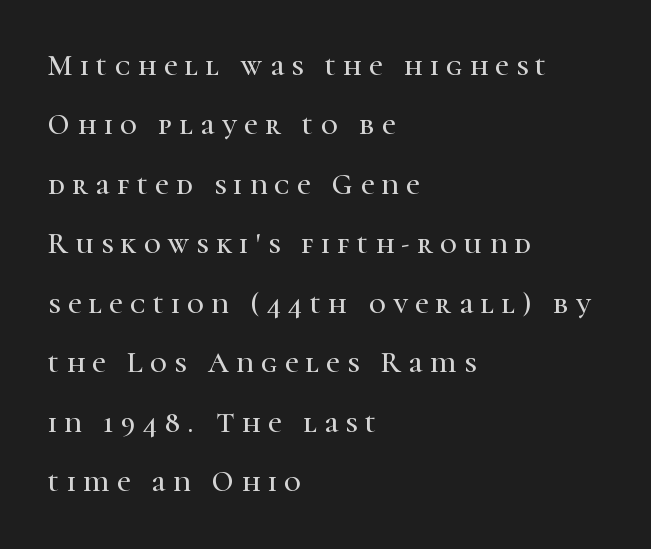
{"serif": "yes", "italic": "no", "width": "normal", "stroke_contrast": "high", "x_height": "medium", "monospaced": "no", "underline": "no", "align": "left", "line_spacing": "loose", "line_spacing_ratio": 2.05, "letter_spacing": "wide", "letter_spacing_em": 0.26, "glyph_px": 29}
